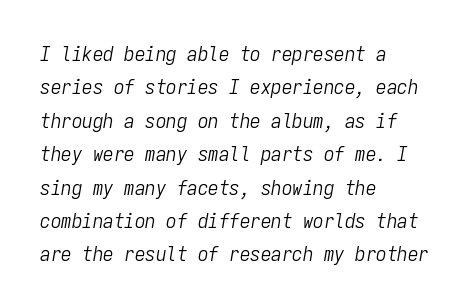
The image shows 21 px text type, italic (leaning right); set left-aligned, normal line spacing (1.59x), normal letter spacing, not underlined.
